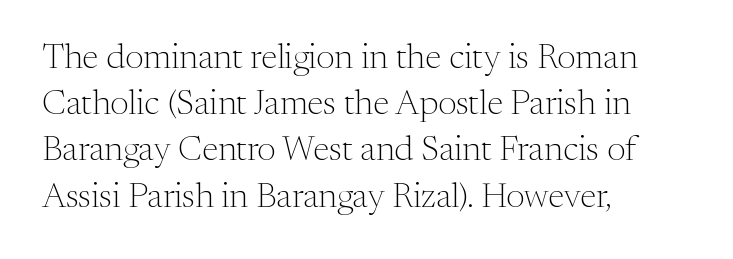
Q: Is the text bold? A: No.
Q: Is the text italic (slanted)? A: No, it is upright.
Q: Is the typeface a serif or a sans-serif typeface? A: Serif.
Q: Is the text underlined? A: No.
Q: How is the paragraph aligned? A: Left-aligned.
Q: Is the spacing between letters normal or unusually wide? A: Normal.
Q: Is the spacing between lines tight, normal or loose? A: Normal.
Q: Width (condensed, normal, or wide)? A: Normal.
Q: Stroke contrast? A: Medium.
Q: x-height? A: Medium.
Q: Monospaced? A: No.
